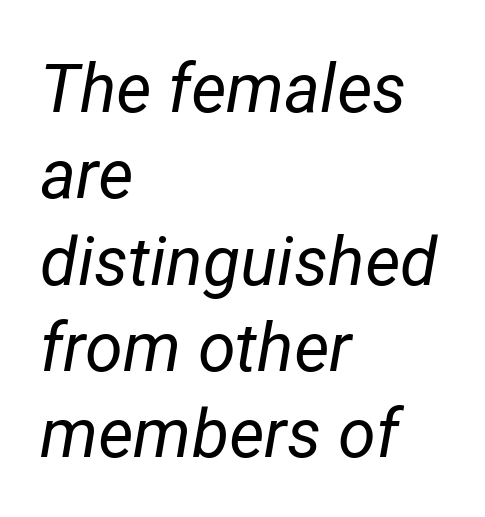
{"italic": "yes", "lean": "right", "slant_degrees": 12, "bold": "no", "weight": "regular", "width": "normal", "stroke_contrast": "low", "x_height": "medium", "monospaced": "no", "underline": "no", "align": "left", "line_spacing": "normal", "line_spacing_ratio": 1.27, "letter_spacing": "normal", "letter_spacing_em": 0.0, "glyph_px": 68}
